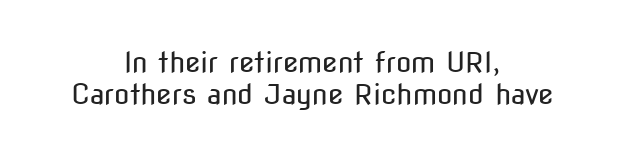
The strip under each line holds only bare page. In terms of letterform style, serifs are entirely absent. This sample has the flowing, uneven cadence of proportional lettering. Line starts and ends both wander, symmetrically.
